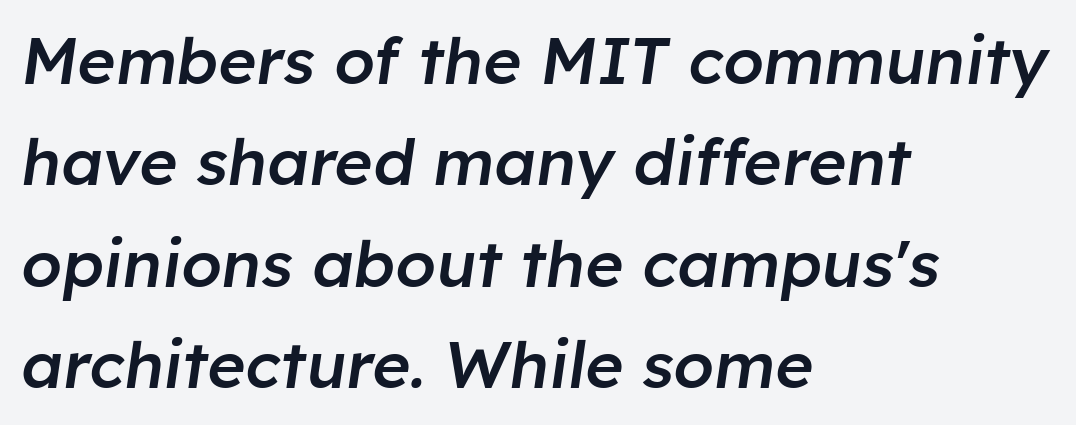
{"italic": "yes", "lean": "right", "slant_degrees": 8, "bold": "semi", "weight": "semibold", "width": "normal", "stroke_contrast": "low", "x_height": "medium", "monospaced": "no", "underline": "no", "align": "left", "line_spacing": "normal", "line_spacing_ratio": 1.56, "letter_spacing": "normal", "letter_spacing_em": 0.0, "glyph_px": 65}
